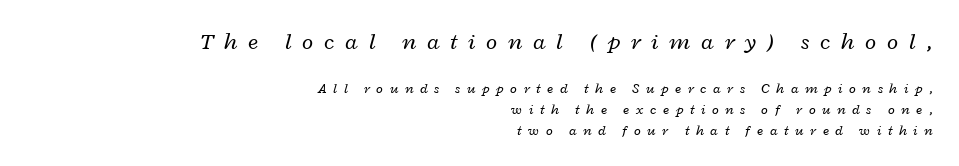
Weight: regular or lighter. Slant detected: the letters are inclined. The passage shown has open, widely tracked lettering throughout. The designer left line spacing at the default. Lines of text with bare space underneath.
